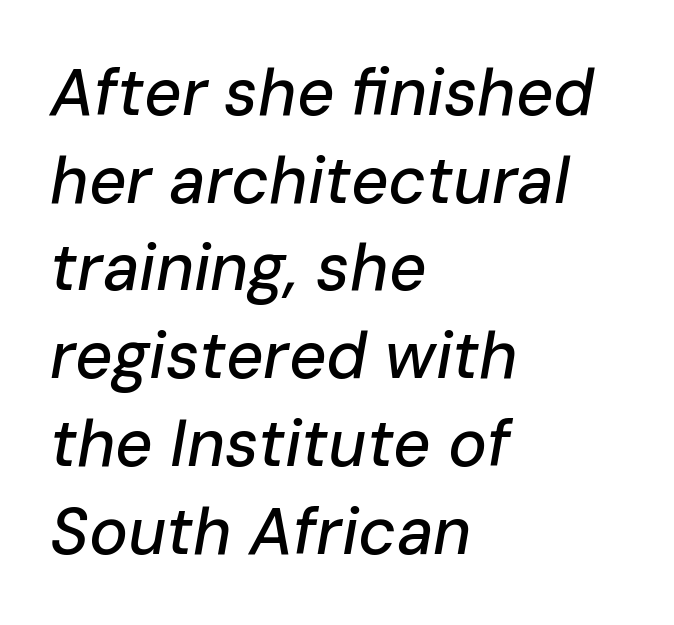
This sample keeps an unexceptional amount of space between lines. Note the varied advance widths — an 'i' is clearly narrower than an 'm'. Students, note that the glyphs here touch the page at normal intervals. This rendering features lettering with no underline. Notice how the stems are inclined rather than vertical — that's the hallmark of italics.
